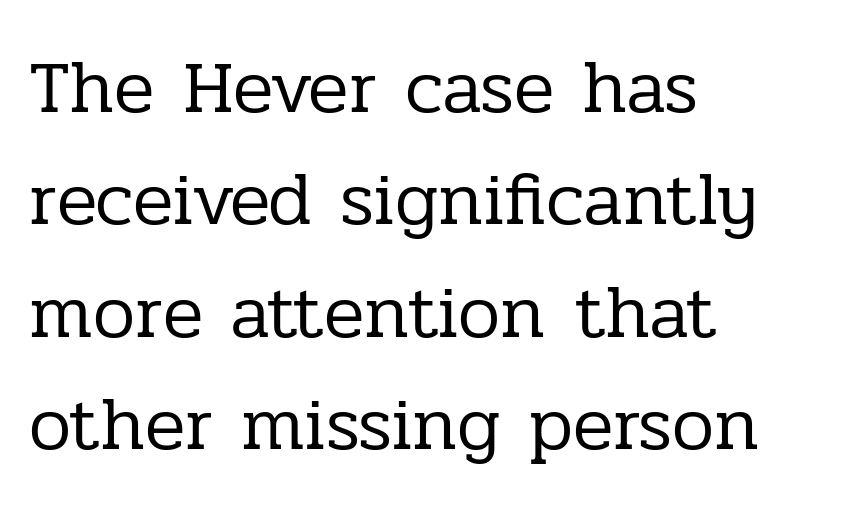
Q: Is the text bold? A: No.
Q: Is the text italic (slanted)? A: No, it is upright.
Q: Is the typeface a serif or a sans-serif typeface? A: Serif.
Q: Is the text underlined? A: No.
Q: How is the paragraph aligned? A: Left-aligned.
Q: Is the spacing between letters normal or unusually wide? A: Normal.
Q: Is the spacing between lines tight, normal or loose? A: Normal.
Q: Width (condensed, normal, or wide)? A: Normal.
Q: Stroke contrast? A: Low.
Q: x-height? A: Medium.
Q: Monospaced? A: No.
